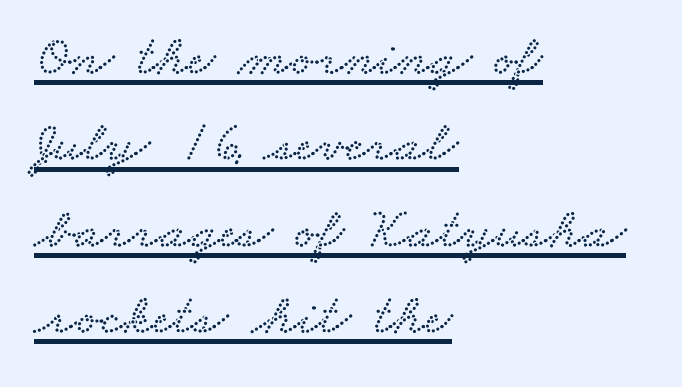
Q: Is the typeface a serif or a sans-serif typeface? A: Serif.
Q: Is the text underlined? A: Yes.
Q: How is the paragraph aligned? A: Left-aligned.
Q: Is the spacing between letters normal or unusually wide? A: Normal.
Q: Is the spacing between lines tight, normal or loose? A: Normal.
Q: Width (condensed, normal, or wide)? A: Wide.
Q: Stroke contrast? A: Low.
Q: x-height? A: Small.
Q: Monospaced? A: No.
